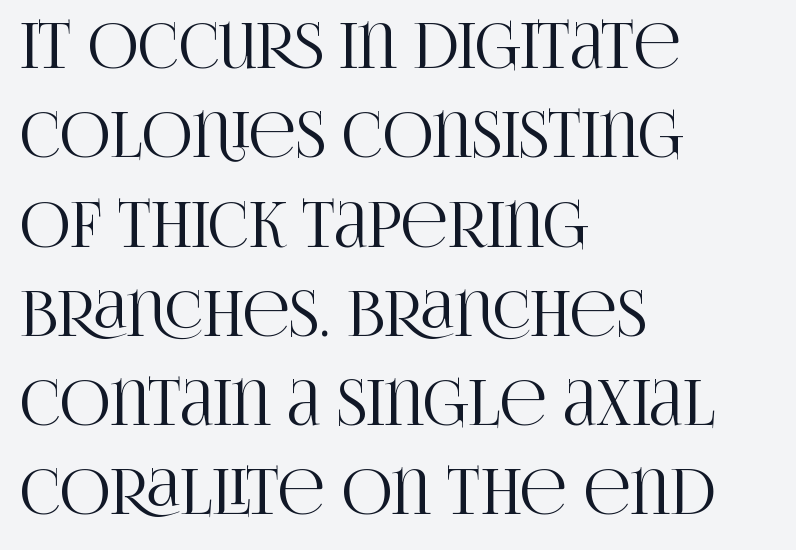
Q: Is the text italic (slanted)? A: No, it is upright.
Q: Is the typeface a serif or a sans-serif typeface? A: Serif.
Q: Is the text underlined? A: No.
Q: How is the paragraph aligned? A: Left-aligned.
Q: Is the spacing between letters normal or unusually wide? A: Normal.
Q: Is the spacing between lines tight, normal or loose? A: Normal.
Q: Width (condensed, normal, or wide)? A: Condensed.
Q: Stroke contrast? A: High.
Q: x-height? A: Large.
Q: Monospaced? A: No.
